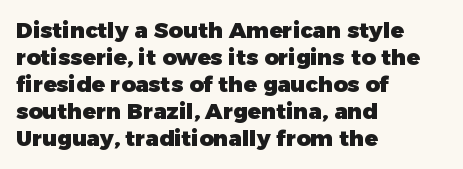
{"italic": "no", "bold": "yes", "underline": "no", "align": "left", "line_spacing_ratio": 1.23, "letter_spacing": "normal", "letter_spacing_em": 0.0, "glyph_px": 22}
